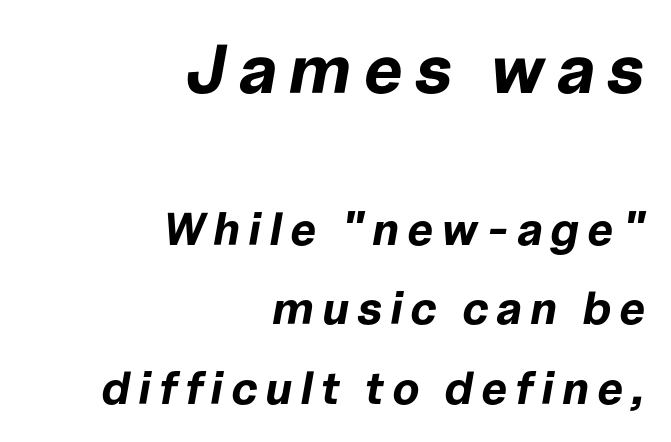
Character widths vary here, with narrow letters taking less room than wide ones. Bold? Absolutely — the strokes are thick and heavy. Descenders are the only things crossing below the line. Look at the glyph heights: the upper group is clearly the bigger setting. The text block is weighted toward the right margin, trailing off unevenly leftward. Emphasis-style slanted type is in use.
